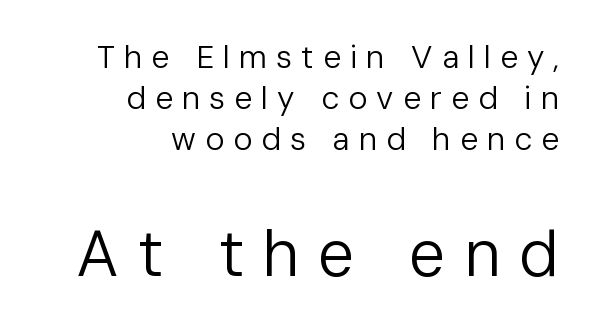
Q: Is the text bold? A: No.
Q: Is the text italic (slanted)? A: No, it is upright.
Q: Is the typeface a serif or a sans-serif typeface? A: Sans-serif.
Q: Is the text underlined? A: No.
Q: How is the paragraph aligned? A: Right-aligned.
Q: Is the spacing between letters normal or unusually wide? A: Unusually wide.
Q: Is the spacing between lines tight, normal or loose? A: Normal.
Q: Which block of text is set in a larger size, the first (top) or the second (bottom)? A: The second (bottom) one.
Q: Width (condensed, normal, or wide)? A: Normal.
Q: Stroke contrast? A: Low.
Q: x-height? A: Medium.
Q: Monospaced? A: No.
